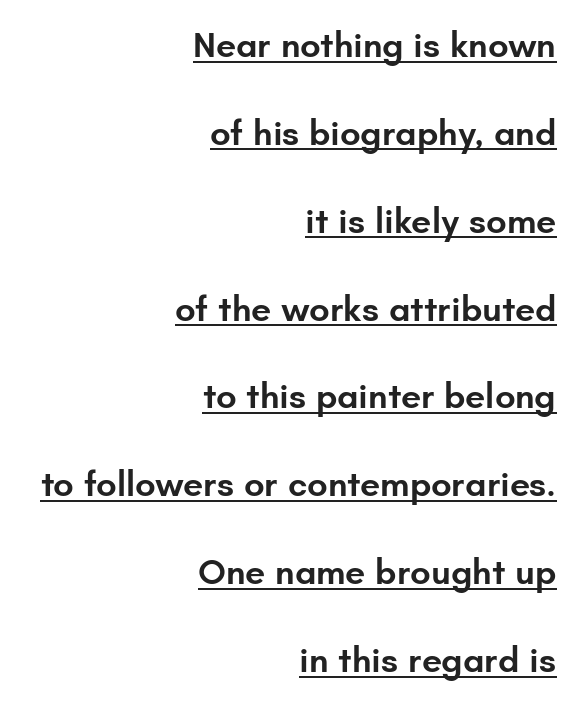
{"serif": "no", "italic": "no", "bold": "semi", "weight": "semibold", "width": "normal", "stroke_contrast": "low", "x_height": "small", "monospaced": "no", "underline": "yes", "align": "right", "line_spacing": "loose", "line_spacing_ratio": 2.44, "letter_spacing": "normal", "letter_spacing_em": 0.0, "glyph_px": 36}
